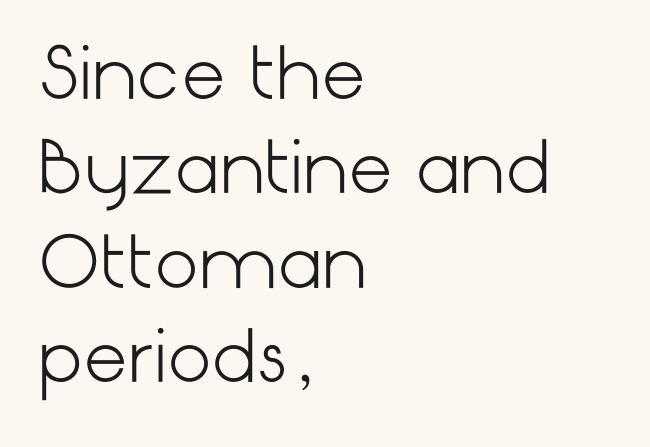
Honestly, the letter spacing is just normal — you wouldn't notice it. Regular leading. The foot of each line stays bare and open. No feet cap the strokes, marking this as sans-serif type.
